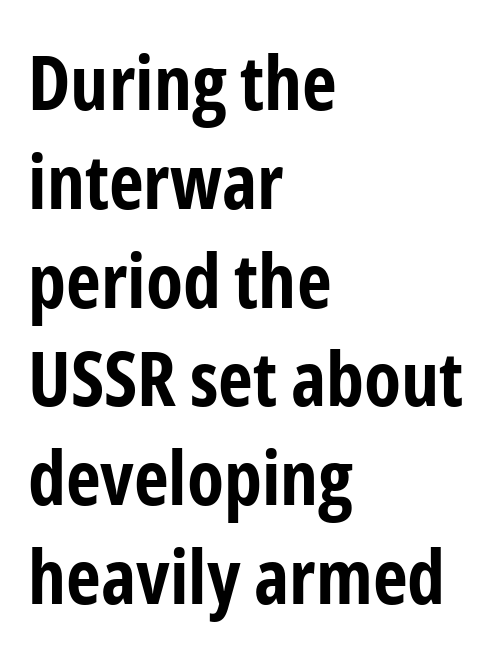
Only glyphs here, with clear space below each row. Summary of vertical rhythm: regular, with standard interline spacing. This sample uses a sans-serif face. Nothing unusual about the tracking: characters are spaced as the font intends.
